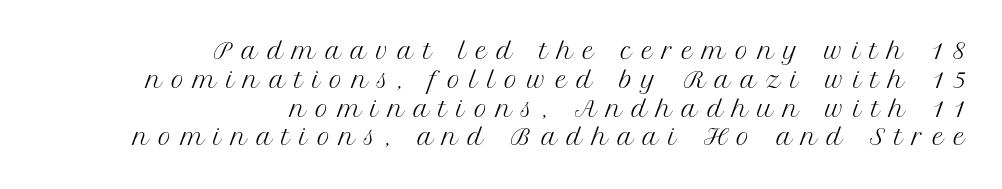
{"bold": "no", "underline": "no", "align": "right", "line_spacing": "normal", "line_spacing_ratio": 1.31, "letter_spacing": "wide", "letter_spacing_em": 0.43, "glyph_px": 22}
